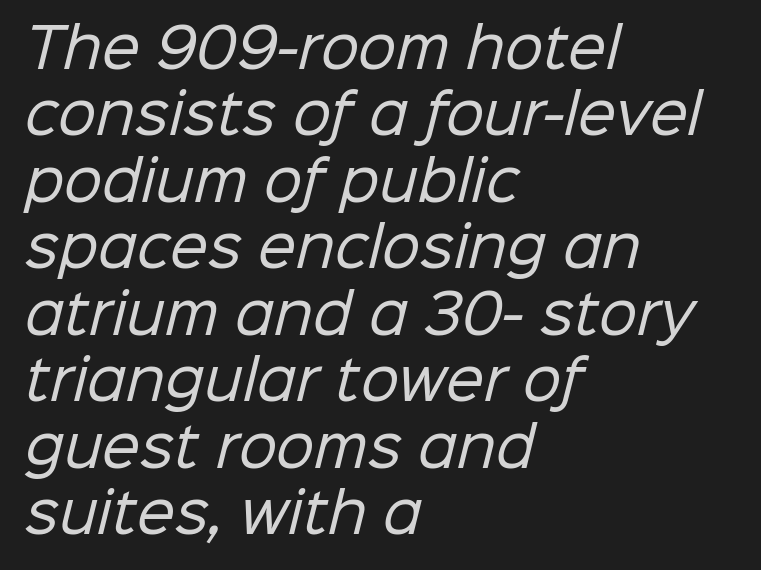
Q: Is the text bold? A: No.
Q: Is the typeface a serif or a sans-serif typeface? A: Sans-serif.
Q: Is the text underlined? A: No.
Q: How is the paragraph aligned? A: Left-aligned.
Q: Is the spacing between letters normal or unusually wide? A: Normal.
Q: Width (condensed, normal, or wide)? A: Normal.
Q: Stroke contrast? A: Low.
Q: x-height? A: Medium.
Q: Monospaced? A: No.
